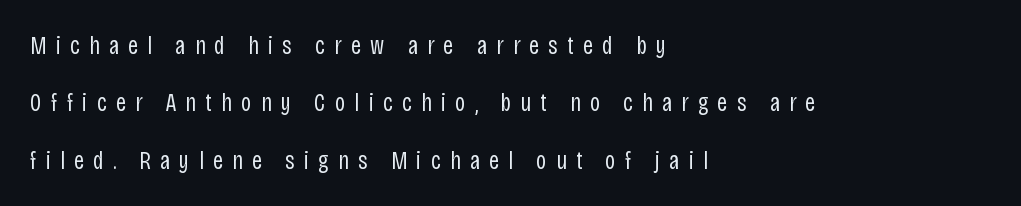
The text block is weighted toward the left margin, trailing off unevenly rightward. The cut favours lightness, reaching ordinary text weight at its darkest. No italicization has been applied; the sample stays upright. Rows of type keep a wide berth in the vertical direction. The area under the type is left untouched. This sample uses expanded letter spacing, leaving extra air between glyphs.
